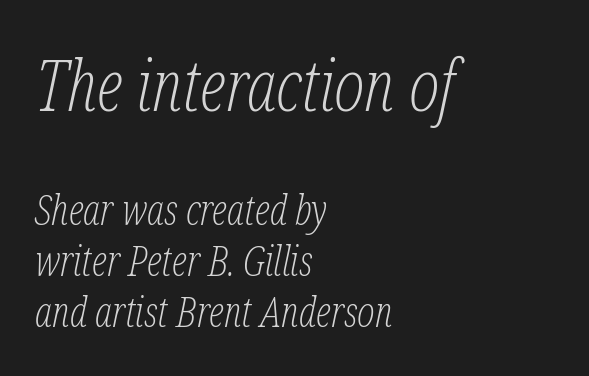
The space directly below the letters is spotless. Examine the stroke ends and you'll spot serifs. Inter-character spacing is left at the font's built-in metrics. Slanted lettering throughout. Between these two stacked blocks, the higher one wins on size.
